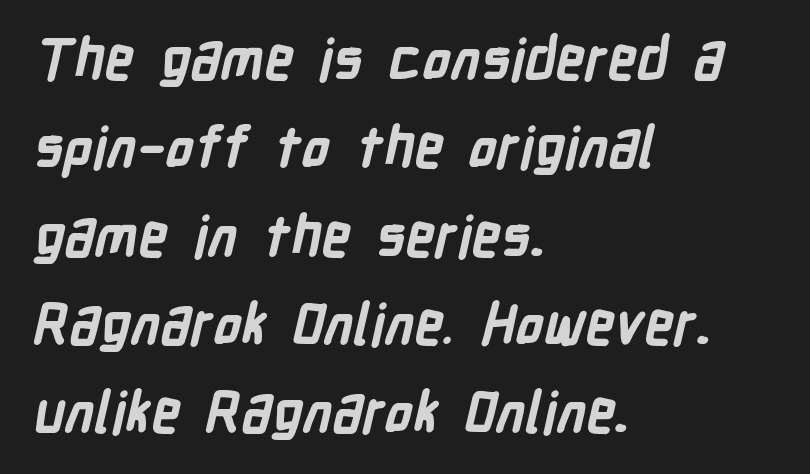
{"serif": "no", "bold": "yes", "weight": "bold", "width": "condensed", "stroke_contrast": "low", "x_height": "medium", "monospaced": "no", "underline": "no", "align": "left", "line_spacing": "normal", "line_spacing_ratio": 1.55, "letter_spacing": "normal", "letter_spacing_em": 0.0, "glyph_px": 57}
